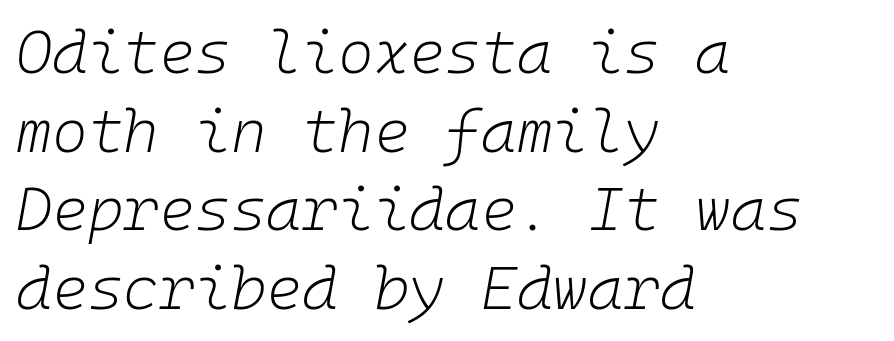
The image shows 61 px light type, italic (leaning right), monospaced; set left-aligned, normal line spacing (1.29x), normal letter spacing, not underlined; low stroke contrast and a medium x-height.
